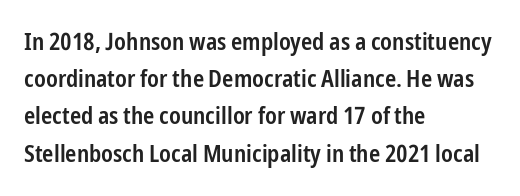
If you measured baseline to baseline, you'd find a middling distance. Summary of weight: moderately heavy, a semibold. Horizontal alignment here is leftward, the default for most running prose. Beneath every word, the page is bare.
